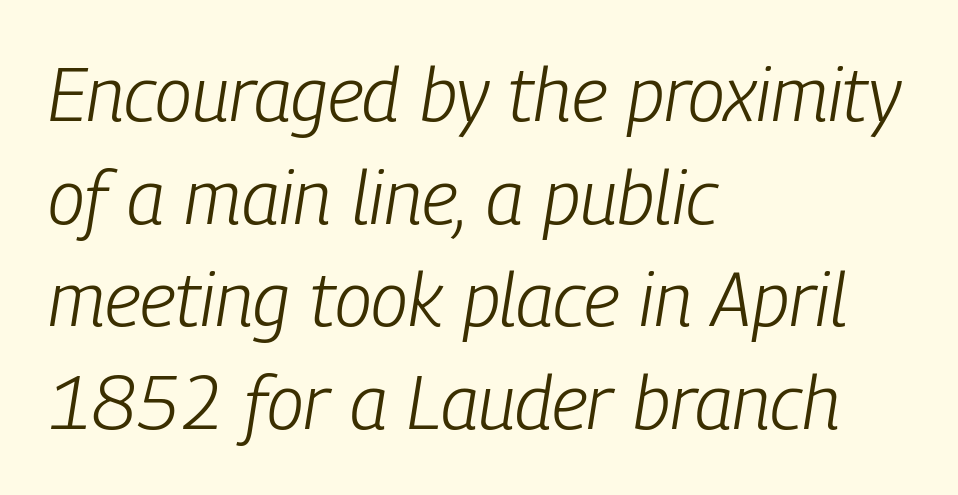
{"italic": "yes", "lean": "right", "slant_degrees": 9, "bold": "no", "weight": "light", "width": "condensed", "stroke_contrast": "low", "x_height": "medium", "monospaced": "no", "underline": "no", "align": "left", "line_spacing": "normal", "line_spacing_ratio": 1.37, "letter_spacing": "normal", "letter_spacing_em": 0.0, "glyph_px": 75}
